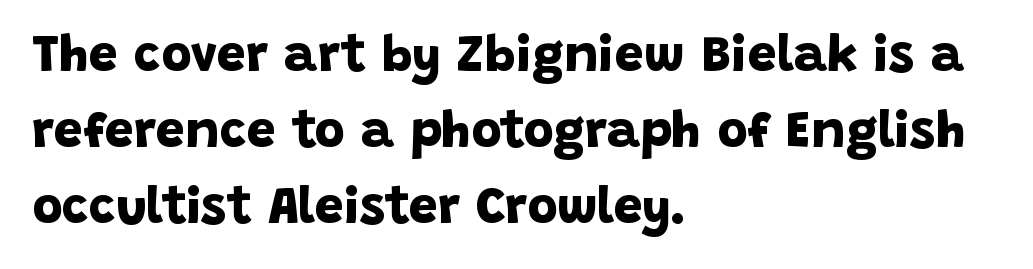
{"serif": "no", "bold": "yes", "weight": "bold", "width": "normal", "stroke_contrast": "low", "x_height": "large", "monospaced": "no", "underline": "no", "align": "left", "line_spacing": "normal", "line_spacing_ratio": 1.46, "letter_spacing": "normal", "letter_spacing_em": 0.0, "glyph_px": 52}
